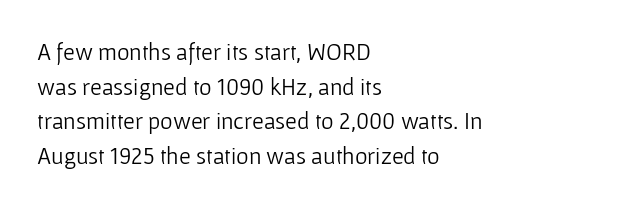
Regarding leading, the lines here are spaced in the standard way. The letters look calm and open, with moderate or lighter stems. Layout note: lines flush left. The rendering keeps characters at their native spacing. The lettering stays uniformly vertical, giving the passage a roman look. Underline: absent.
